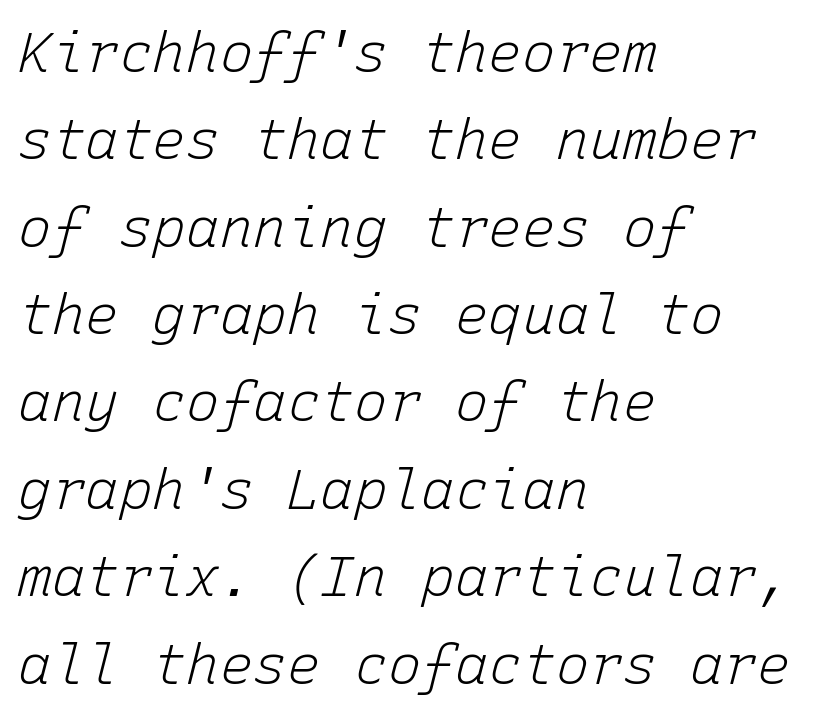
The image shows 56 px light type, italic (leaning right), monospaced; set left-aligned, normal line spacing (1.56x), normal letter spacing, not underlined; low stroke contrast and a medium x-height.
